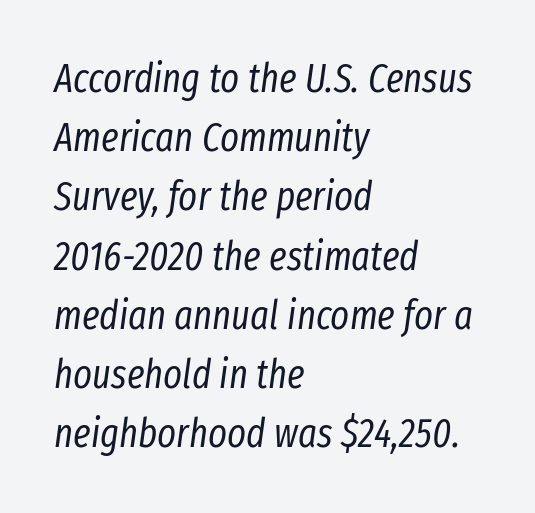
{"italic": "yes", "lean": "right", "slant_degrees": 8, "bold": "no", "weight": "regular", "width": "condensed", "stroke_contrast": "low", "x_height": "medium", "monospaced": "no", "underline": "no", "align": "left", "line_spacing": "normal", "line_spacing_ratio": 1.48, "letter_spacing": "normal", "letter_spacing_em": 0.0, "glyph_px": 40}
